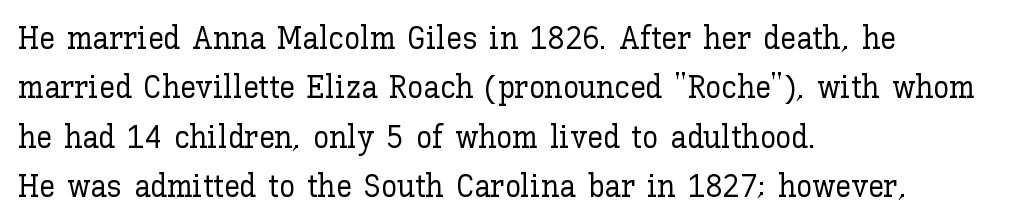
A typesetter would call this proportional, since set widths differ per character. Short and long lines alike share a common starting point at left. The letters sit at their default tracking, neither squeezed nor spread. Nope, not italic — everything's standing straight. These lines sit exactly where default settings would place them. Glance below the letters and you will spot only blank space.
